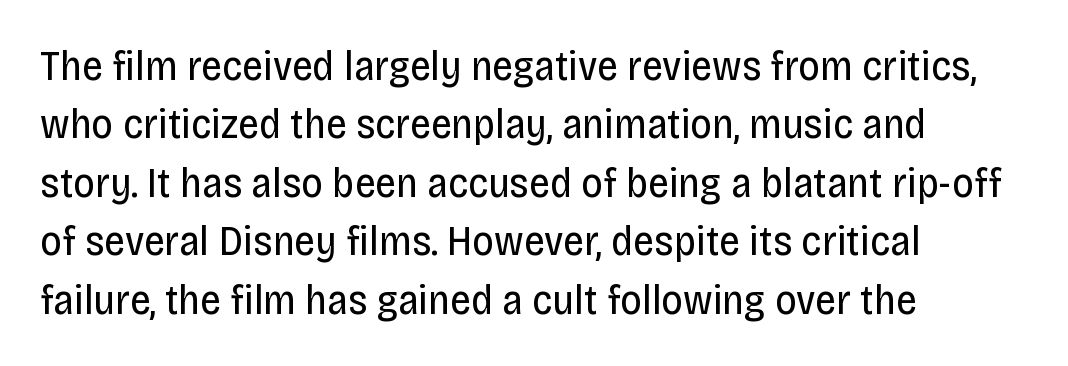
The image shows 42 px regular-weight, condensed sans-serif type, upright; set left-aligned, normal line spacing (1.39x), normal letter spacing, not underlined; low stroke contrast and a large x-height.
